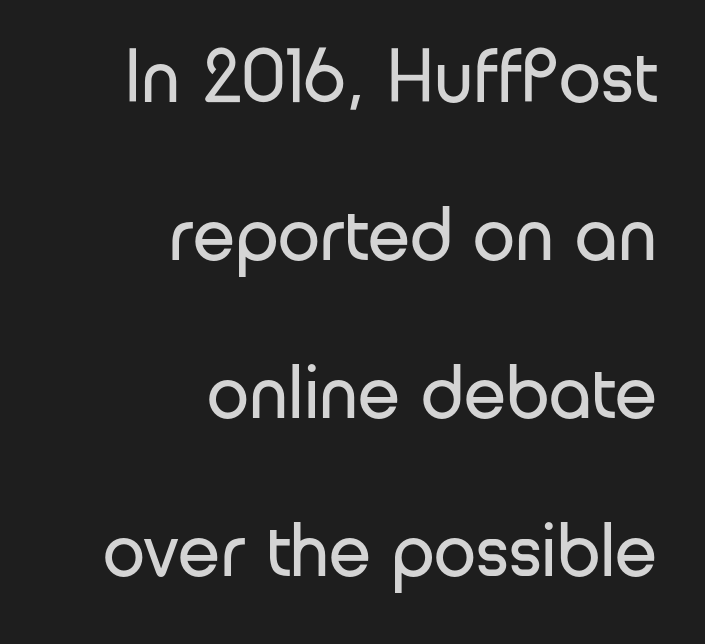
{"serif": "no", "italic": "no", "bold": "no", "weight": "regular", "width": "normal", "stroke_contrast": "low", "x_height": "medium", "monospaced": "no", "underline": "no", "align": "right", "line_spacing": "loose", "line_spacing_ratio": 2.08, "letter_spacing": "normal", "letter_spacing_em": 0.0, "glyph_px": 76}
